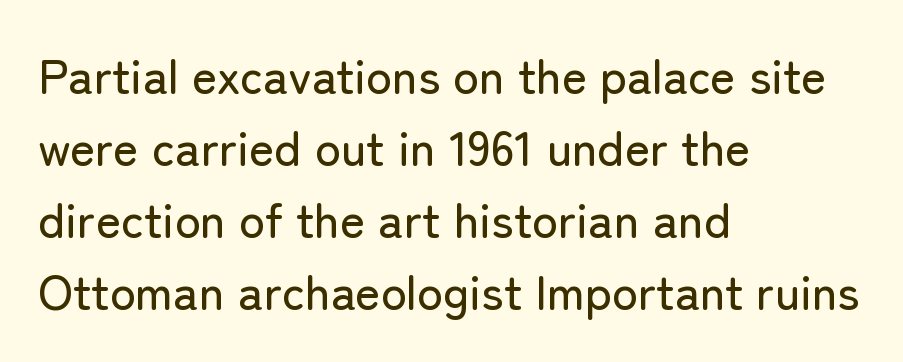
The image shows 48 px sans-serif type, upright; set left-aligned, normal line spacing (1.5x), normal letter spacing, not underlined; low stroke contrast and a medium x-height.
